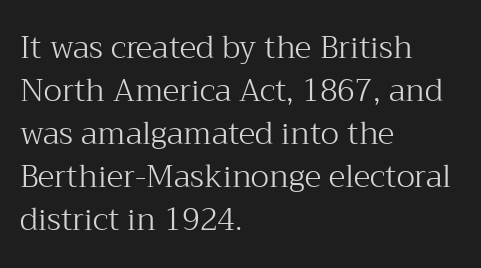
Stroke mass is kept to a normal reading level or below. Proportional: the letters do not fall into vertical columns. Tracking value appears to be zero — textbook default spacing. These lines are set flush left with a ragged right edge. I'd call this a serif setting — the letters wear small feet. Notice how descenders clear the ascenders below comfortably — that's standard leading.
